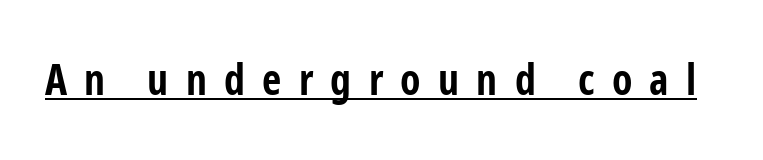
Q: Is the text bold? A: Yes.
Q: Is the text italic (slanted)? A: No, it is upright.
Q: Is the typeface a serif or a sans-serif typeface? A: Sans-serif.
Q: Is the text underlined? A: Yes.
Q: Is the spacing between letters normal or unusually wide? A: Unusually wide.
Q: Width (condensed, normal, or wide)? A: Condensed.
Q: Stroke contrast? A: Low.
Q: x-height? A: Medium.
Q: Monospaced? A: No.
